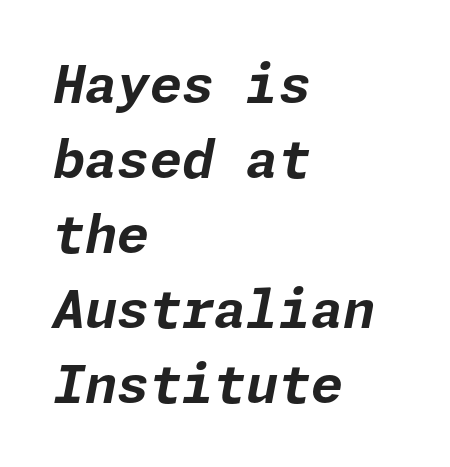
Bold? Absolutely — the strokes are thick and heavy. Evenly set lines give the paragraph a standard silhouette. This sample uses an oblique cut, with every glyph tilted off the vertical. Compared with typical body copy, the letter spacing here is the same. The baseline area is clear.
